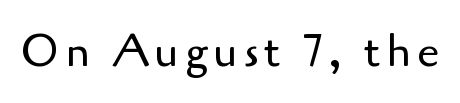
{"serif": "no", "italic": "no", "bold": "no", "weight": "regular", "width": "normal", "stroke_contrast": "low", "x_height": "small", "monospaced": "no", "underline": "no", "glyph_px": 45}
